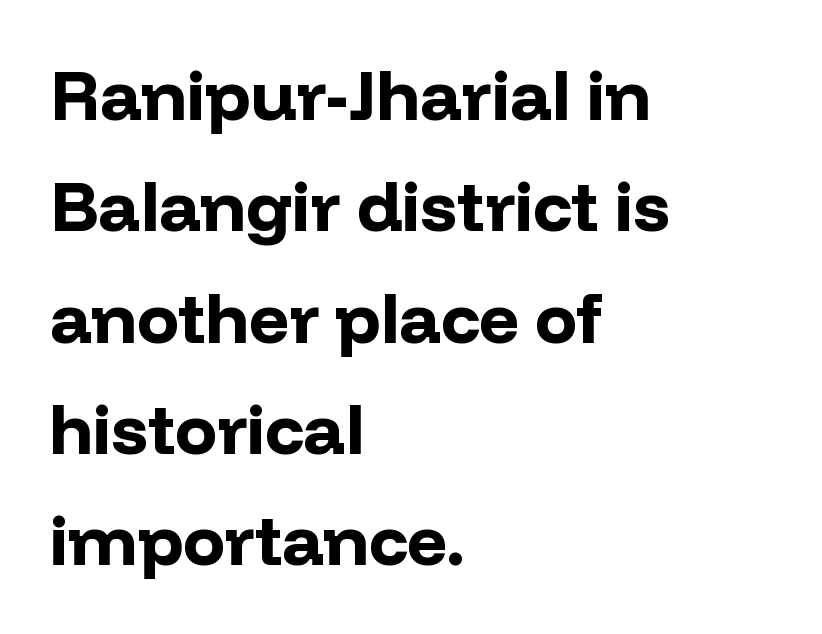
Q: Is the text bold? A: Yes.
Q: Is the text italic (slanted)? A: No, it is upright.
Q: Is the typeface a serif or a sans-serif typeface? A: Sans-serif.
Q: Is the text underlined? A: No.
Q: How is the paragraph aligned? A: Left-aligned.
Q: Is the spacing between letters normal or unusually wide? A: Normal.
Q: Is the spacing between lines tight, normal or loose? A: Normal.
Q: Width (condensed, normal, or wide)? A: Normal.
Q: Stroke contrast? A: Low.
Q: x-height? A: Medium.
Q: Monospaced? A: No.
